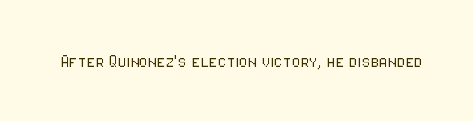
The image shows 20 px text type, upright; set normal letter spacing, not underlined.
